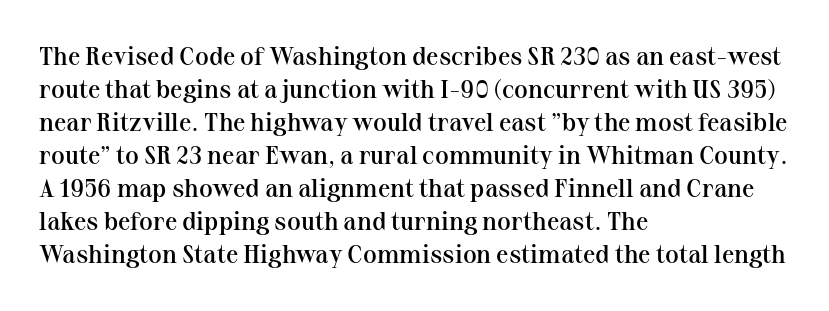
Q: Is the text bold? A: Semi-bold.
Q: Is the text italic (slanted)? A: No, it is upright.
Q: Is the text underlined? A: No.
Q: How is the paragraph aligned? A: Left-aligned.
Q: Is the spacing between letters normal or unusually wide? A: Normal.
Q: Is the spacing between lines tight, normal or loose? A: Normal.
